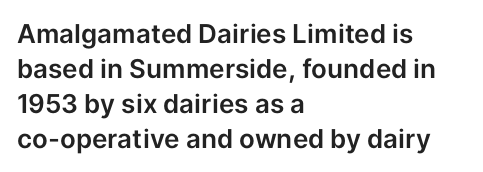
The letters stand straight up with perfectly vertical stems. Anything drawn beneath the words? Only blank space. Vertical spacing — default. Short note: letters normally spaced. Leftover space on each line is placed entirely after the last word.
